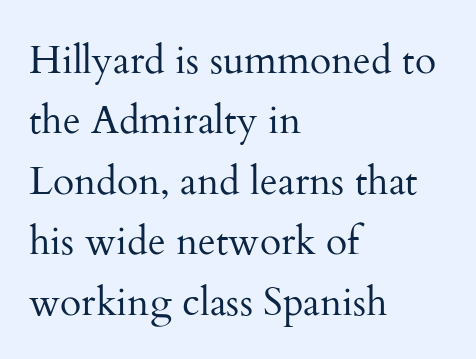
Unlike a clean sans, this face finishes its strokes with serifs. Heft: none added — not bold. Here the designer chose a conventional face with non-uniform glyph widths. Which margin do the lines hug? The left one — the right edge is uneven. The foot of each line stays bare and open. Nothing unusual about the tracking: characters are spaced as the font intends.
